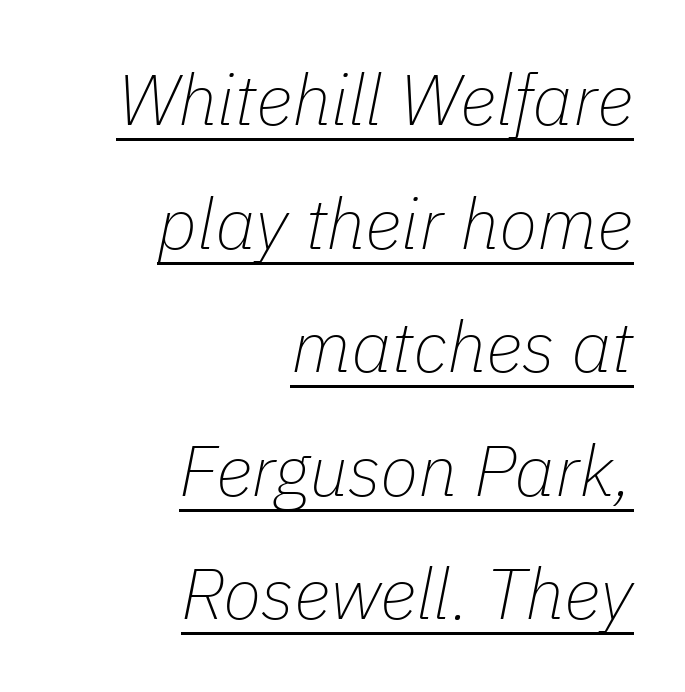
{"italic": "yes", "lean": "right", "slant_degrees": 11, "bold": "no", "weight": "thin", "width": "normal", "stroke_contrast": "low", "x_height": "medium", "monospaced": "no", "underline": "yes", "align": "right", "line_spacing_ratio": 1.74, "letter_spacing": "normal", "letter_spacing_em": 0.0, "glyph_px": 71}
